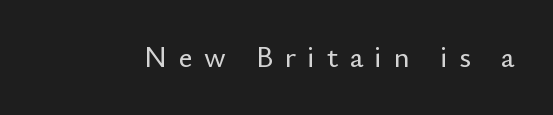
The image shows 30 px sans-serif type, upright; set unusually wide letter spacing (+0.38 em), not underlined; low stroke contrast and a small x-height.
